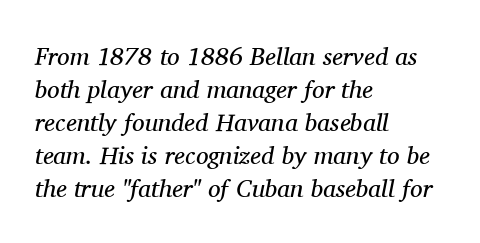
Q: Is the text bold? A: No.
Q: Is the text italic (slanted)? A: Yes, it leans right by about 11 degrees.
Q: Is the text underlined? A: No.
Q: How is the paragraph aligned? A: Left-aligned.
Q: Is the spacing between letters normal or unusually wide? A: Normal.
Q: Is the spacing between lines tight, normal or loose? A: Normal.
